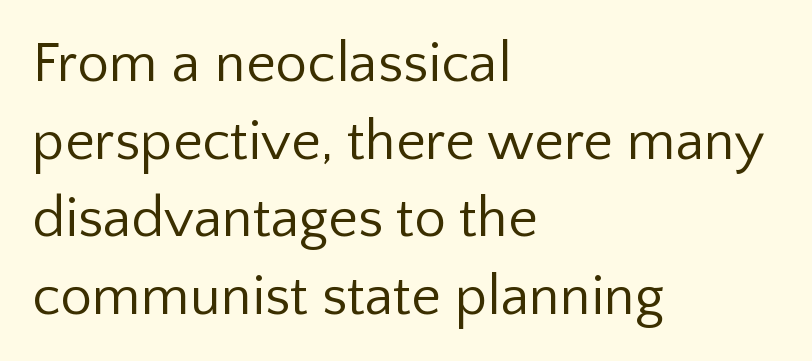
The image shows 57 px regular-weight sans-serif type, upright; set left-aligned, normal line spacing (1.36x), normal letter spacing, not underlined; low stroke contrast and a medium x-height.
